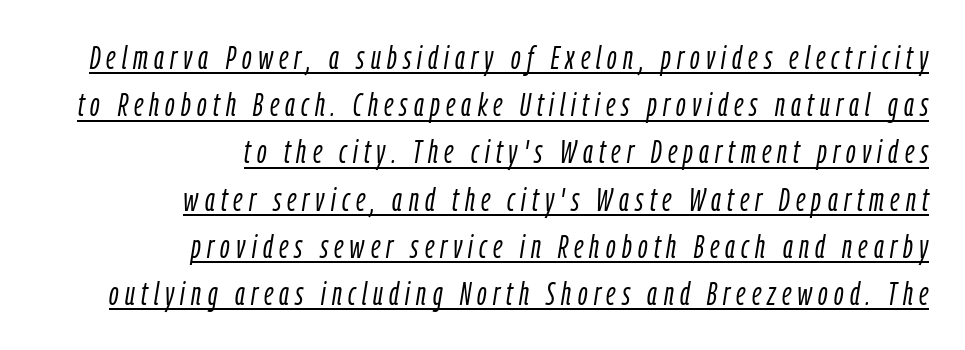
{"italic": "yes", "lean": "right", "slant_degrees": 9, "bold": "no", "weight": "light", "width": "condensed", "stroke_contrast": "low", "x_height": "medium", "monospaced": "no", "underline": "yes", "align": "right", "line_spacing": "normal", "line_spacing_ratio": 1.43, "glyph_px": 33}
